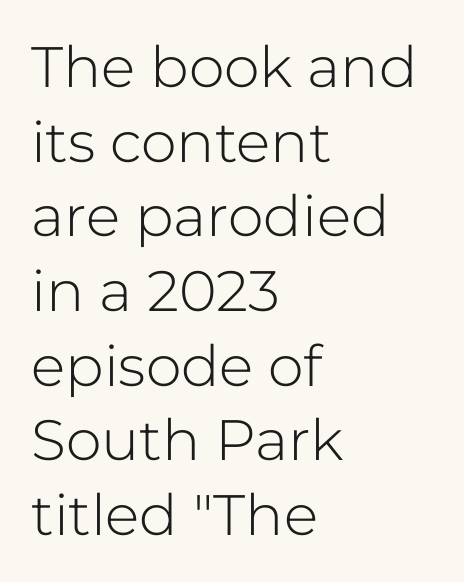
{"serif": "no", "italic": "no", "bold": "no", "weight": "light", "width": "normal", "stroke_contrast": "low", "x_height": "medium", "monospaced": "no", "underline": "no", "align": "left", "line_spacing": "normal", "line_spacing_ratio": 1.31, "letter_spacing": "normal", "letter_spacing_em": 0.0, "glyph_px": 57}
